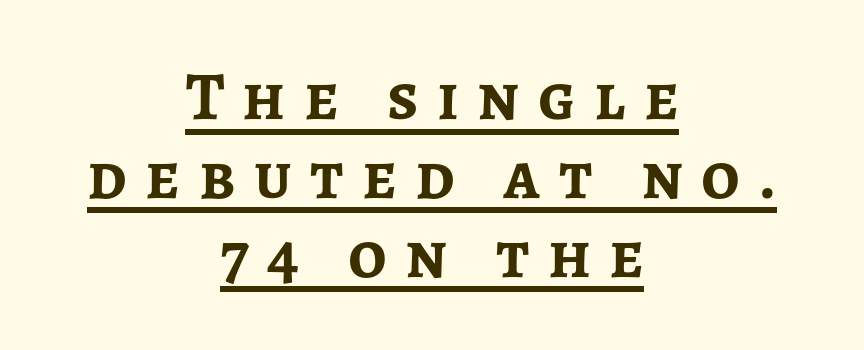
Q: Is the text bold? A: Yes.
Q: Is the text italic (slanted)? A: No, it is upright.
Q: Is the typeface a serif or a sans-serif typeface? A: Sans-serif.
Q: Is the text underlined? A: Yes.
Q: How is the paragraph aligned? A: Centered.
Q: Is the spacing between letters normal or unusually wide? A: Unusually wide.
Q: Width (condensed, normal, or wide)? A: Normal.
Q: Stroke contrast? A: Low.
Q: x-height? A: Medium.
Q: Monospaced? A: No.
